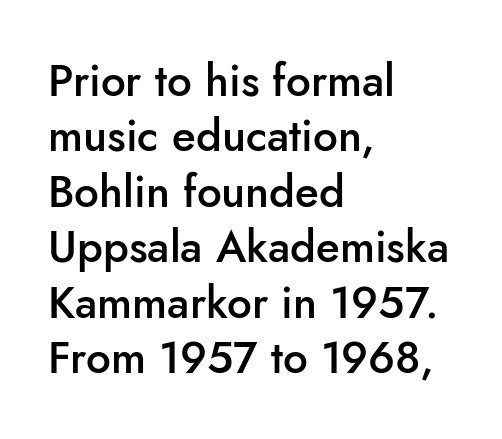
The image shows 44 px semibold sans-serif type, upright; set left-aligned, normal line spacing (1.26x), normal letter spacing, not underlined; low stroke contrast and a small x-height.
